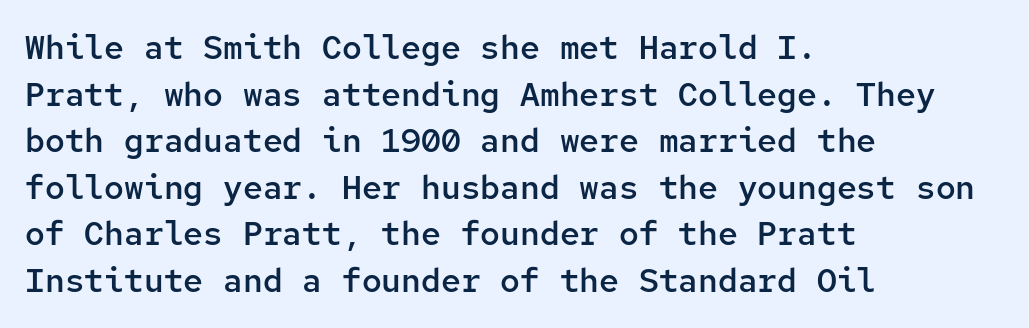
Designer's note — italics off, roman on. These lines are composed in type without serifs. Each line starts at the same left margin while the right side varies. Glance below the letters and you will spot only blank space. Note the uniform advance width — an 'i' takes as much space as an 'm'.
